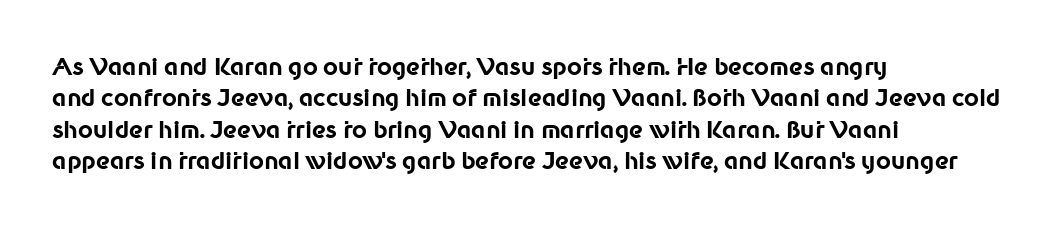
If you drew a line through each stem, it would be perfectly vertical. The face used here has the dense, thick strokes of a bold. All the whitespace from short lines collects on the right. Observe the ordinary spacing: letters are neighbours, not strangers. Rule under the text: the space is simply empty.
